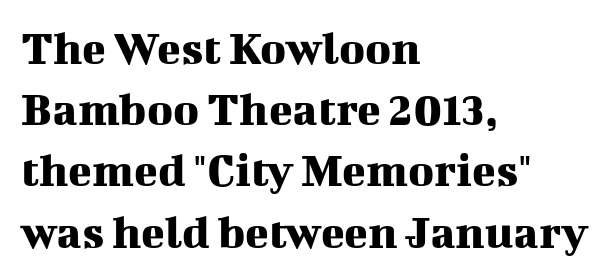
What kind of face is this? One with serifs. What stands out about the letter spacing? Nothing — it is the standard amount. The compositor pushed each line to the left boundary. Honestly, there is no underline to notice here at all. Posture: straight, roman, zero tilt.
